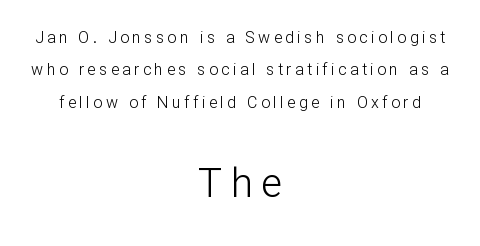
Varying glyph widths throughout — classic text-font behaviour. Has an underline been added? It has not. Scale increases going downward across the two blocks. Vertical spacing — loose. A student would call this center alignment; a typographer would say set centered.
